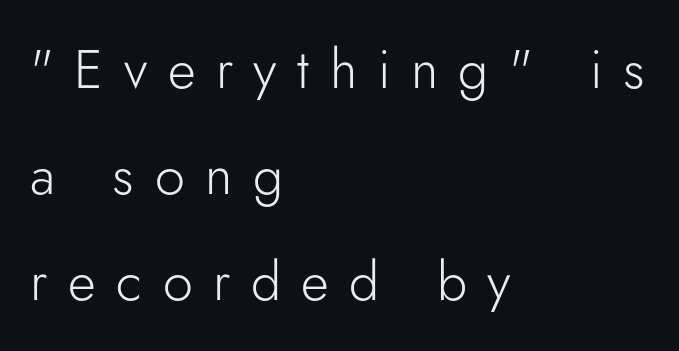
The image shows 54 px light sans-serif type, upright; set left-aligned, loose line spacing (1.96x), unusually wide letter spacing (+0.38 em), not underlined; low stroke contrast and a small x-height.
